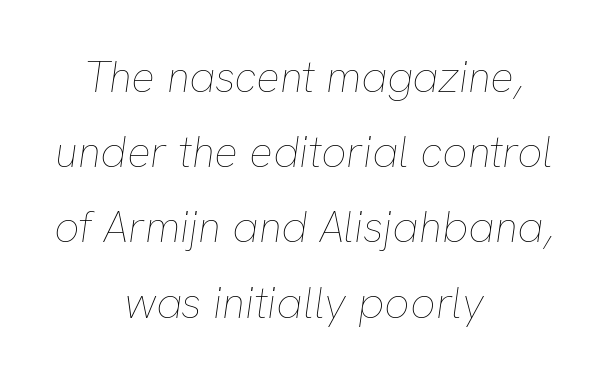
Proportional: the letters do not fall into vertical columns. Does the copy run flush right? No — it is centered line by line. Compared with ordinary roman type, these characters are visibly tilted. Stroke thickness stays within the range of a standard reading face or lighter. This rendering features lettering with no underline. Nobody touched the tracking dial on this one.
